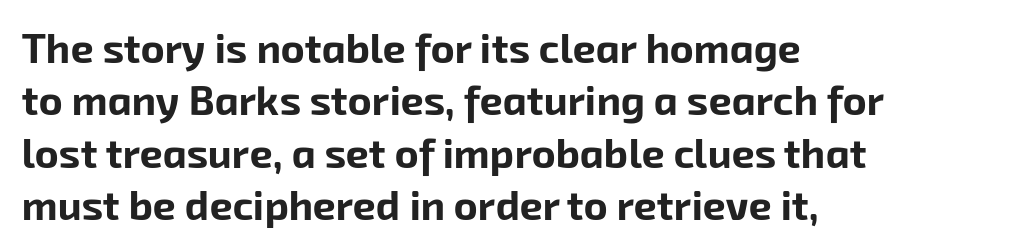
The image shows 41 px bold sans-serif type; set left-aligned, normal line spacing (1.28x), normal letter spacing, not underlined; low stroke contrast and a medium x-height.
